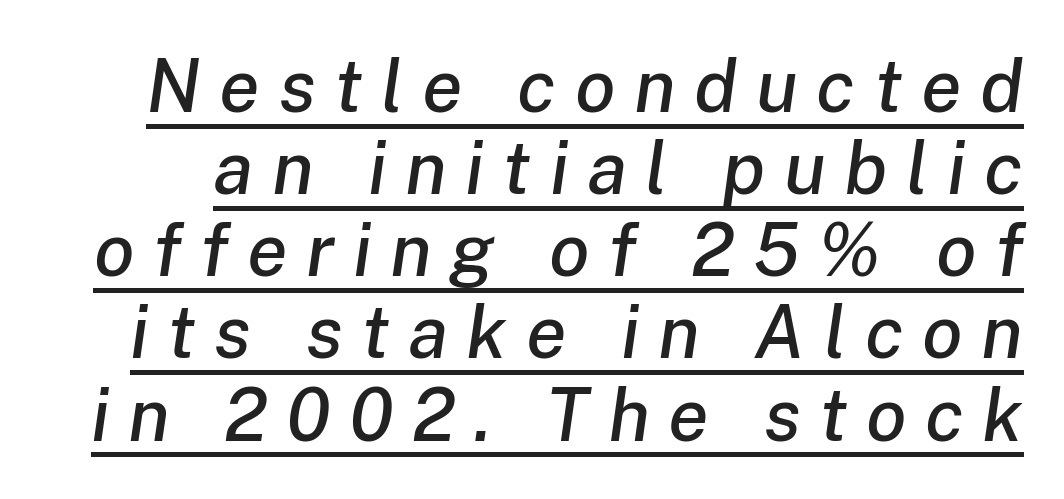
Inter-character spacing is expanded well beyond the font's built-in metrics. The words here are underlined. Looking at the ascenders, they clearly lean. Cramped leading. Spacing verdict: proportional, widths tailored to each character.
